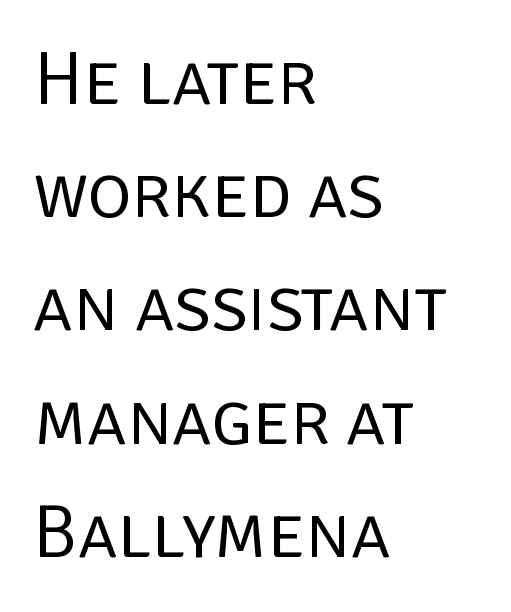
Ink coverage per letter is moderate at most. Typographically, this falls in the sans-serif category. There is no visible air inserted between adjacent glyphs. Character widths vary here, with narrow letters taking less room than wide ones. Posture: straight, roman, zero tilt. Honestly, the row spacing looks completely unremarkable.
